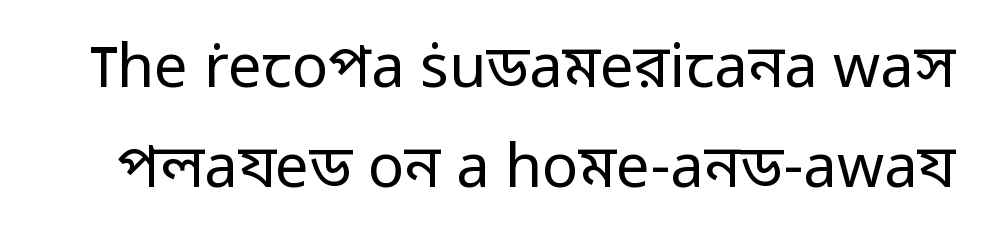
Do the characters align in a grid? No, the font is proportional. Evenly set lines give the paragraph a standard silhouette. The characters are drawn with everyday or finer stroke widths. The space directly below the letters is spotless. Serifs: no, the terminals of the letterforms are clean. Designer's note — italics off, roman on.
